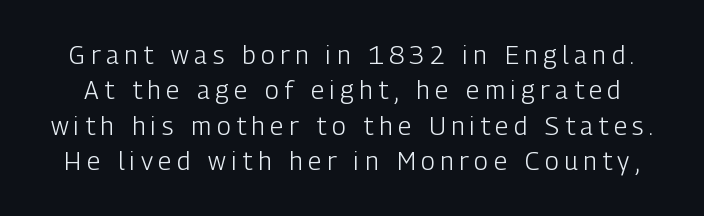
Rendered with straight, roman letterforms. The rendering uses a moderate line-height, typical for paragraphs. Observe the wide spacing: letters keep a clear distance from each other. Lines of text with bare space underneath. Is the stroke heavy? The answer is a plain regular-or-lighter.
